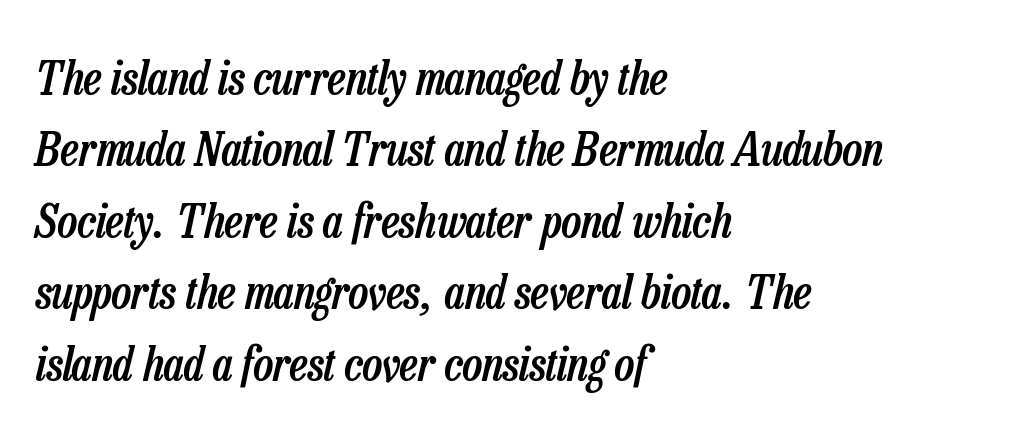
Q: Is the text bold? A: Semi-bold.
Q: Is the text italic (slanted)? A: Yes, it leans right by about 13 degrees.
Q: Is the text underlined? A: No.
Q: How is the paragraph aligned? A: Left-aligned.
Q: Is the spacing between letters normal or unusually wide? A: Normal.
Q: Is the spacing between lines tight, normal or loose? A: Normal.
Q: Width (condensed, normal, or wide)? A: Condensed.
Q: Stroke contrast? A: Low.
Q: x-height? A: Medium.
Q: Monospaced? A: No.
